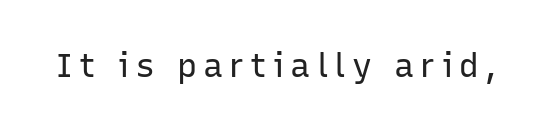
The image shows 33 px regular-weight sans-serif type, upright; set not underlined; low stroke contrast and a medium x-height.
